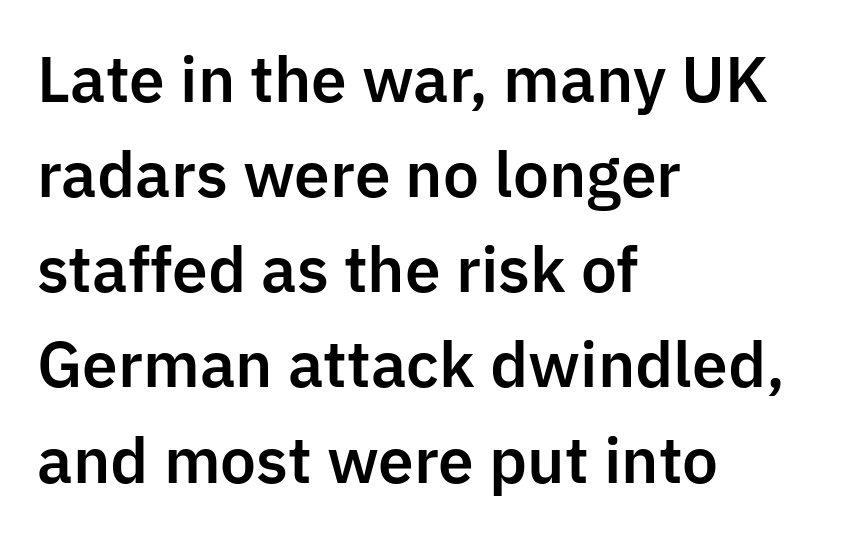
Glance below the letters and you will spot only blank space. The letters advance in unequal steps, a hallmark of proportional type. Regarding leading, the lines here are spaced in the standard way. This rendering uses left alignment, leaving the right contour irregular.
